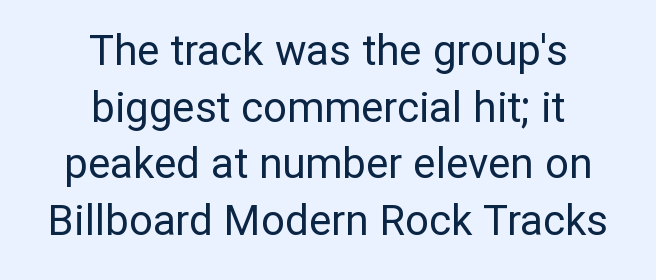
{"serif": "no", "italic": "no", "bold": "no", "weight": "regular", "width": "normal", "stroke_contrast": "low", "x_height": "medium", "monospaced": "no", "underline": "no", "align": "center", "line_spacing": "normal", "line_spacing_ratio": 1.35, "letter_spacing": "normal", "letter_spacing_em": 0.0, "glyph_px": 42}
